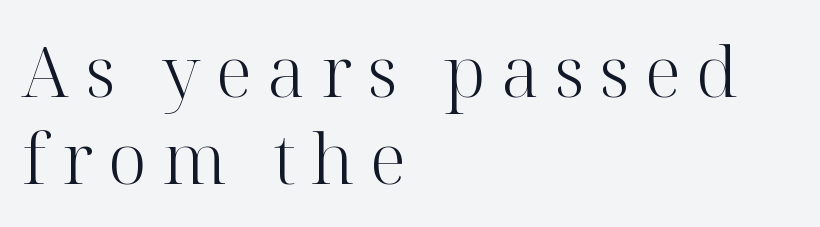
{"serif": "yes", "italic": "no", "bold": "no", "weight": "light", "width": "normal", "stroke_contrast": "high", "x_height": "medium", "monospaced": "no", "underline": "no", "align": "left", "line_spacing_ratio": 1.24, "letter_spacing": "wide", "letter_spacing_em": 0.22, "glyph_px": 70}
